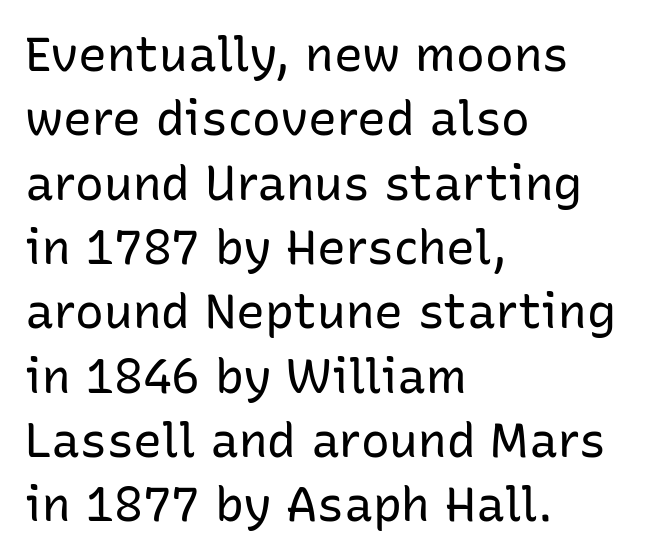
The image shows 48 px regular-weight sans-serif type, upright; set left-aligned, normal line spacing (1.34x), normal letter spacing, not underlined; low stroke contrast and a medium x-height.
